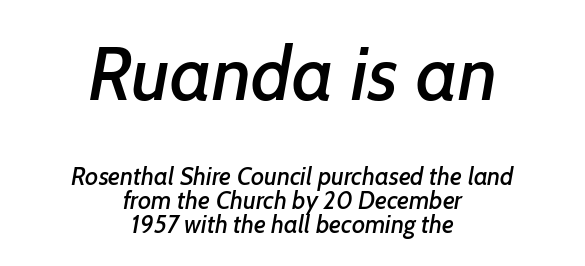
You could not count columns in this text — the font is proportionally spaced. The emphasis by scale lands on block number one, above. Horizontally, the lines are justified to the midpoint only. Very little white space separates one row of letters from the next.
